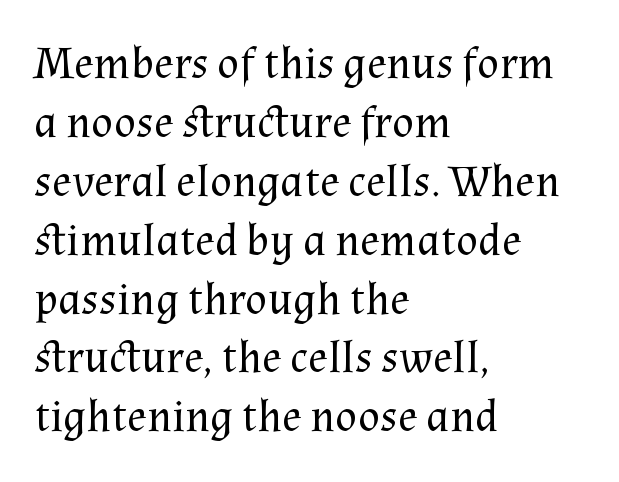
Between one letter and the next there's only the usual sliver of space. This sample uses an upright cut, with every glyph sitting square on the baseline. Reading down the column, the eye jumps a familiar distance to each next line. Varying glyph widths throughout — classic text-font behaviour.
